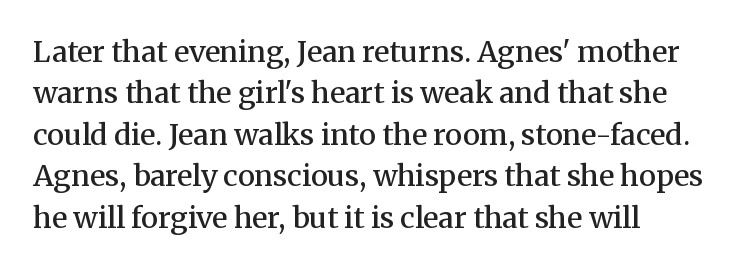
A typesetter would call this proportional, since set widths differ per character. Observe the ordinary spacing: letters are neighbours, not strangers. Visually the block forms a straight wall on the left and a jagged coastline on the right. The strokes are fattened partway — semibold, not bold.
